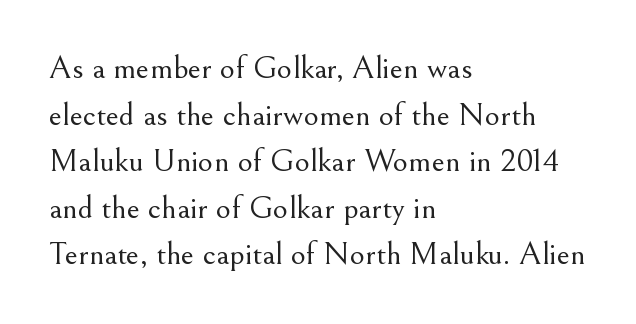
{"serif": "yes", "italic": "no", "bold": "no", "weight": "light", "width": "normal", "stroke_contrast": "medium", "x_height": "small", "monospaced": "no", "underline": "no", "align": "left", "line_spacing": "normal", "line_spacing_ratio": 1.41, "letter_spacing": "normal", "letter_spacing_em": 0.0, "glyph_px": 33}
